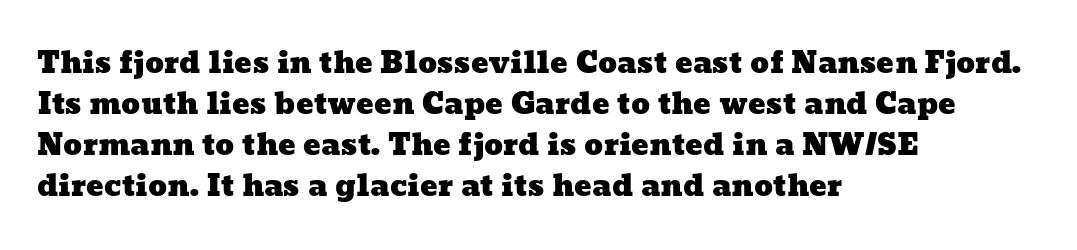
Decoration check: the copy has no underline. Alignment: flush left. Each letter keeps its own natural width here, so spacing adapts to shape. Students, note that the glyphs here touch the page at normal intervals.
